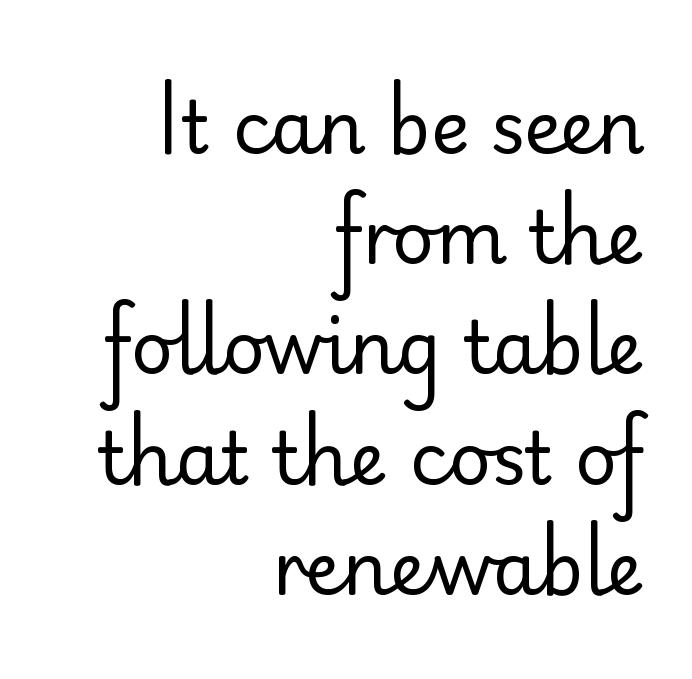
{"serif": "no", "italic": "no", "bold": "no", "weight": "regular", "width": "normal", "stroke_contrast": "low", "x_height": "small", "monospaced": "no", "underline": "no", "align": "right", "line_spacing": "normal", "line_spacing_ratio": 1.51, "letter_spacing": "normal", "letter_spacing_em": 0.0, "glyph_px": 73}
